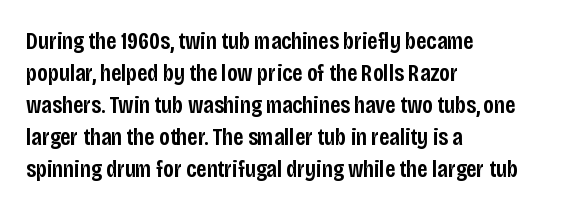
The image shows 24 px text type, upright; set left-aligned, normal line spacing (1.33x), normal letter spacing, not underlined.
